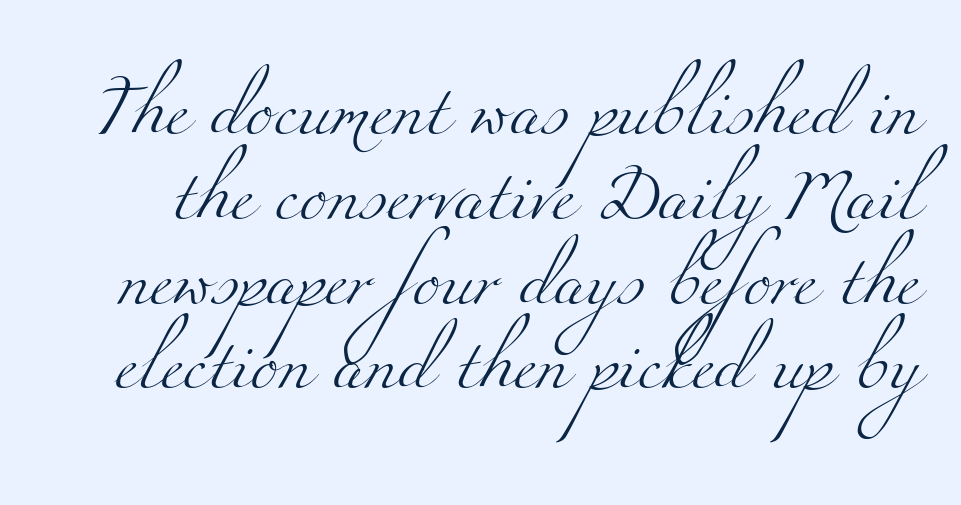
Heft: none added — not bold. The designer left line spacing at the default. No word sits above an underline.
